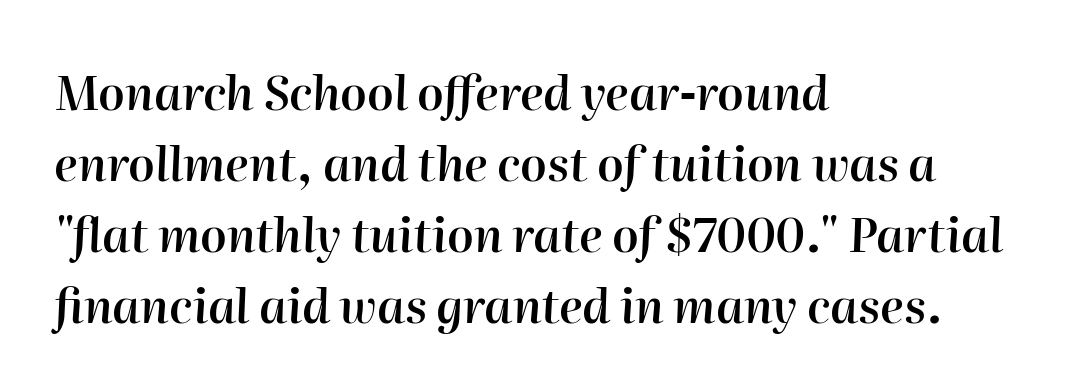
The image shows 47 px semibold type, italic (leaning right); set left-aligned, normal line spacing (1.51x), normal letter spacing, not underlined; high stroke contrast and a medium x-height.
